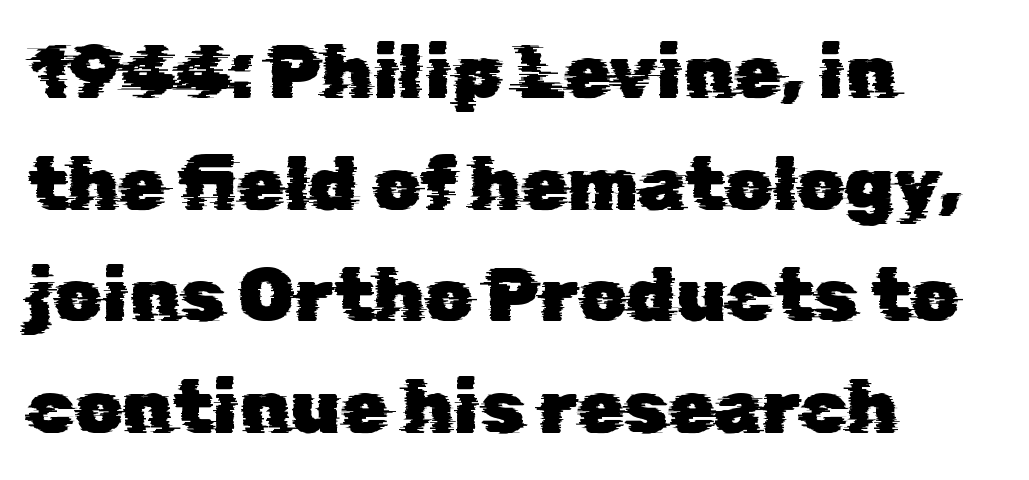
The image shows 75 px sans-serif type; set left-aligned, normal line spacing (1.49x), normal letter spacing, not underlined; low stroke contrast and a medium x-height.
